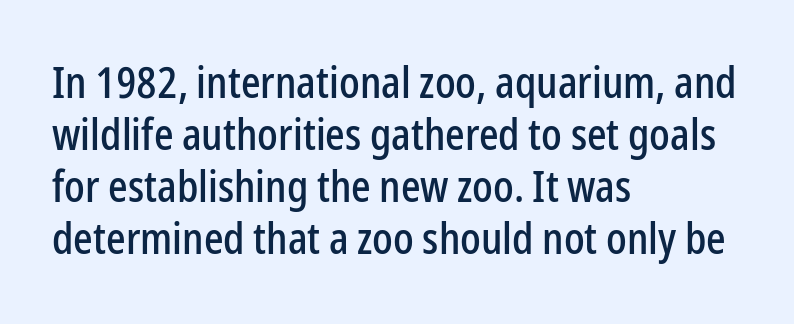
Q: Is the text italic (slanted)? A: No, it is upright.
Q: Is the typeface a serif or a sans-serif typeface? A: Sans-serif.
Q: Is the text underlined? A: No.
Q: How is the paragraph aligned? A: Left-aligned.
Q: Is the spacing between letters normal or unusually wide? A: Normal.
Q: Width (condensed, normal, or wide)? A: Condensed.
Q: Stroke contrast? A: Low.
Q: x-height? A: Medium.
Q: Monospaced? A: No.
